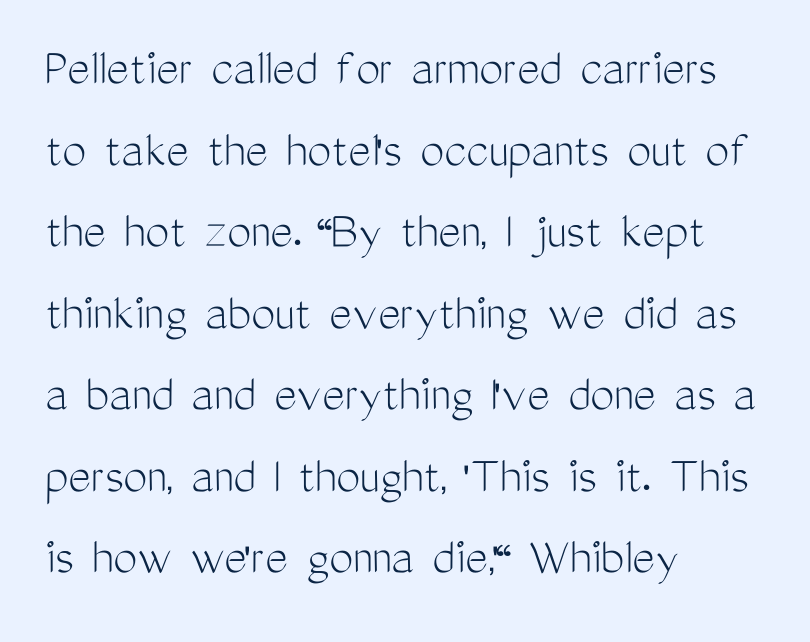
Q: Is the text bold? A: No.
Q: Is the text italic (slanted)? A: No, it is upright.
Q: Is the typeface a serif or a sans-serif typeface? A: Sans-serif.
Q: Is the text underlined? A: No.
Q: How is the paragraph aligned? A: Left-aligned.
Q: Is the spacing between letters normal or unusually wide? A: Normal.
Q: Is the spacing between lines tight, normal or loose? A: Normal.
Q: Width (condensed, normal, or wide)? A: Condensed.
Q: Stroke contrast? A: Medium.
Q: x-height? A: Medium.
Q: Monospaced? A: No.
